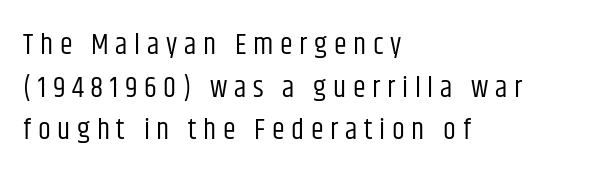
{"serif": "no", "italic": "no", "bold": "no", "weight": "regular", "width": "condensed", "stroke_contrast": "low", "x_height": "large", "monospaced": "no", "underline": "no", "align": "left", "line_spacing": "normal", "line_spacing_ratio": 1.47, "letter_spacing": "wide", "letter_spacing_em": 0.23, "glyph_px": 29}
